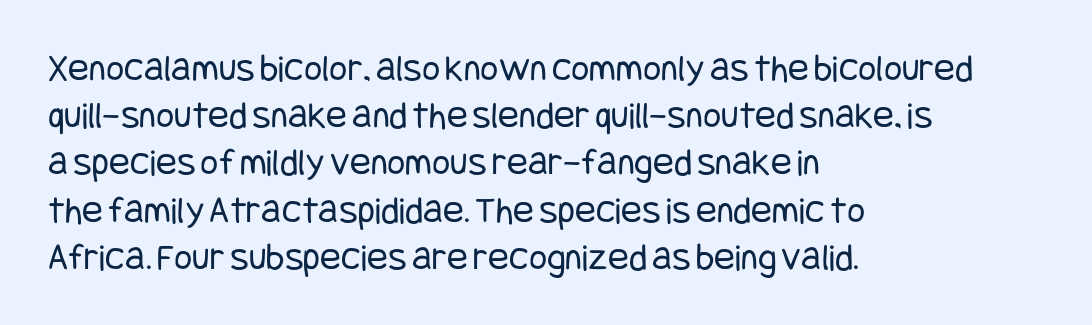
{"serif": "no", "italic": "no", "bold": "no", "weight": "regular", "width": "condensed", "stroke_contrast": "low", "x_height": "large", "underline": "no", "align": "left", "line_spacing_ratio": 1.21, "letter_spacing": "normal", "letter_spacing_em": 0.0, "glyph_px": 39}
